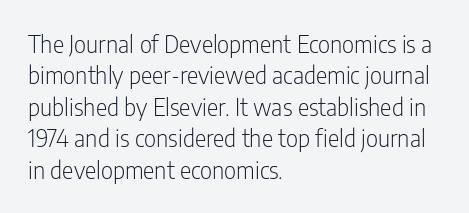
{"italic": "no", "bold": "no", "underline": "no", "align": "left", "line_spacing": "normal", "line_spacing_ratio": 1.31, "letter_spacing": "normal", "letter_spacing_em": 0.0, "glyph_px": 24}
